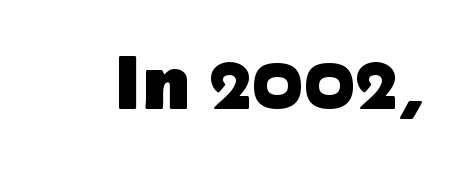
{"serif": "no", "italic": "no", "bold": "yes", "weight": "heavy", "width": "normal", "stroke_contrast": "low", "x_height": "medium", "monospaced": "no", "underline": "no", "letter_spacing": "normal", "letter_spacing_em": 0.0, "glyph_px": 78}
